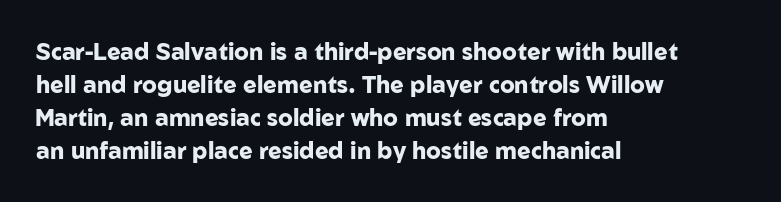
{"italic": "no", "bold": "yes", "underline": "no", "align": "left", "line_spacing": "normal", "line_spacing_ratio": 1.44, "letter_spacing": "normal", "letter_spacing_em": 0.0, "glyph_px": 23}
